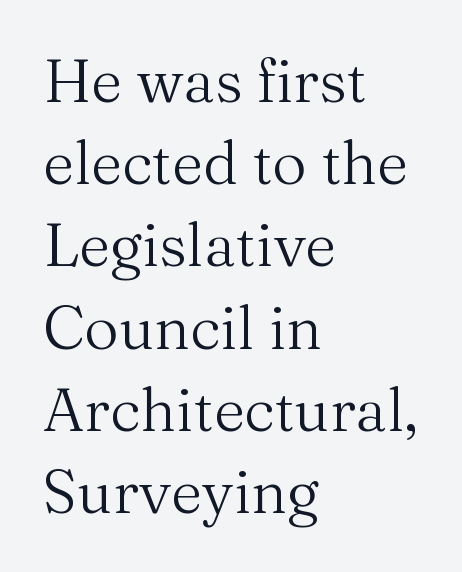
Q: Is the text bold? A: No.
Q: Is the text italic (slanted)? A: No, it is upright.
Q: Is the typeface a serif or a sans-serif typeface? A: Serif.
Q: Is the text underlined? A: No.
Q: How is the paragraph aligned? A: Left-aligned.
Q: Is the spacing between letters normal or unusually wide? A: Normal.
Q: Is the spacing between lines tight, normal or loose? A: Normal.
Q: Width (condensed, normal, or wide)? A: Normal.
Q: Stroke contrast? A: Medium.
Q: x-height? A: Medium.
Q: Monospaced? A: No.
